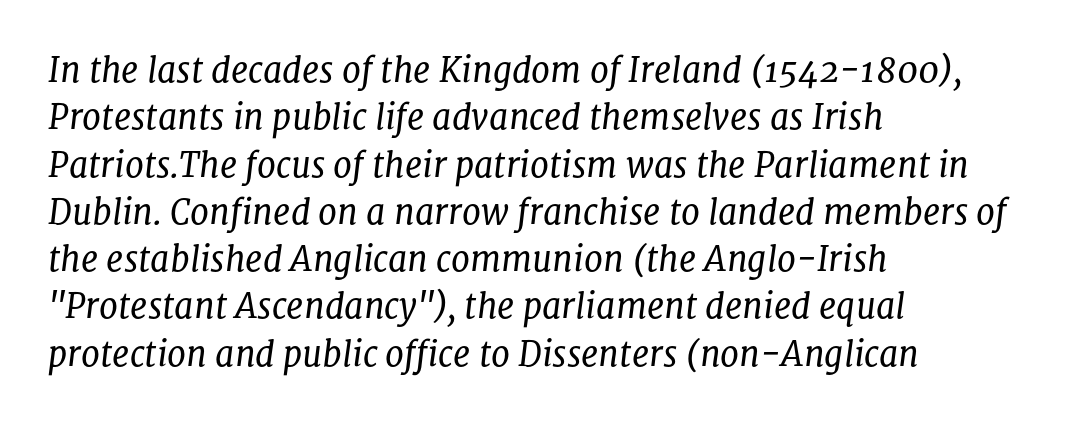
The image shows 34 px regular-weight serif type, italic (leaning right); set left-aligned, normal line spacing (1.39x), normal letter spacing, not underlined; low stroke contrast and a medium x-height.
